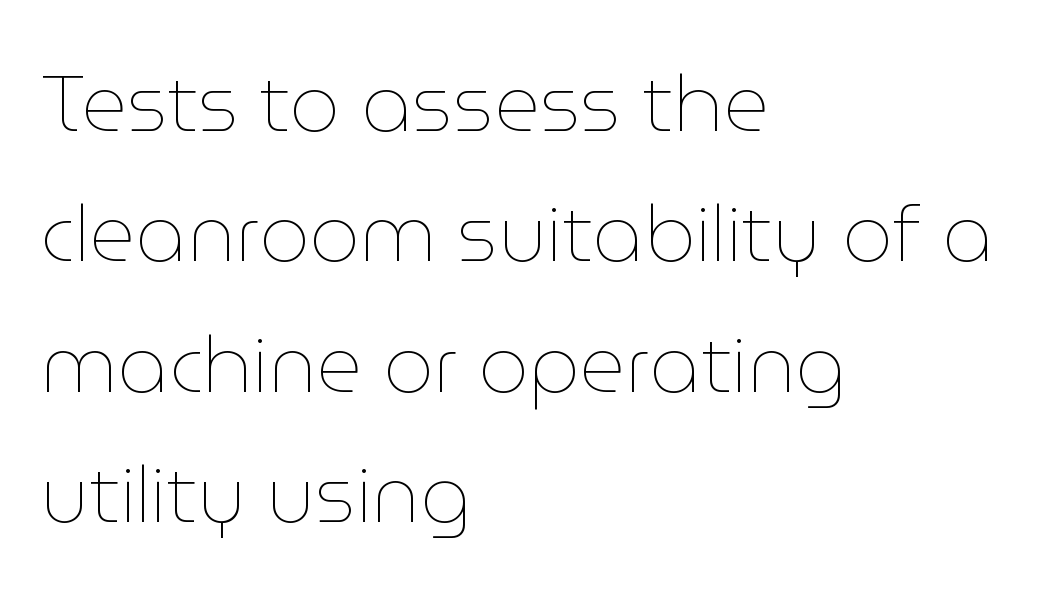
You could not count columns in this text — the font is proportionally spaced. The text block is weighted toward the left margin, trailing off unevenly rightward. Here the glyphs are tracked normally, forming tight word shapes. Unlike italic type, these characters show no tilt at all.
